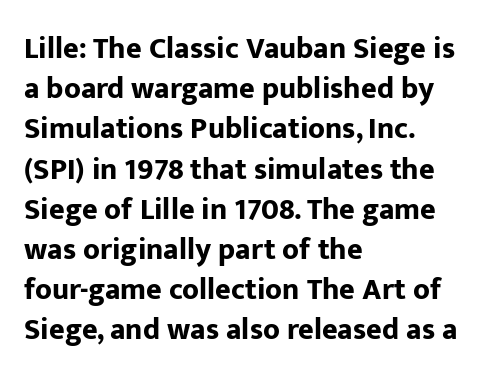
The image shows 30 px bold sans-serif type, upright; set left-aligned, normal line spacing (1.34x), normal letter spacing, not underlined; low stroke contrast and a medium x-height.
